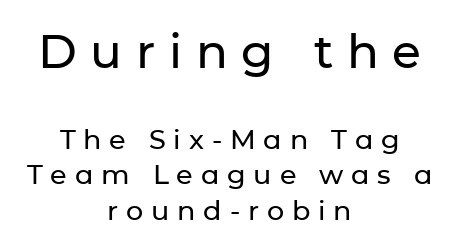
Note the varied advance widths — an 'i' is clearly narrower than an 'm'. Someone cranked the tracking dial way up on this one. Underlining? Definitely not there. Horizontal bands of white between lines are of average thickness.
